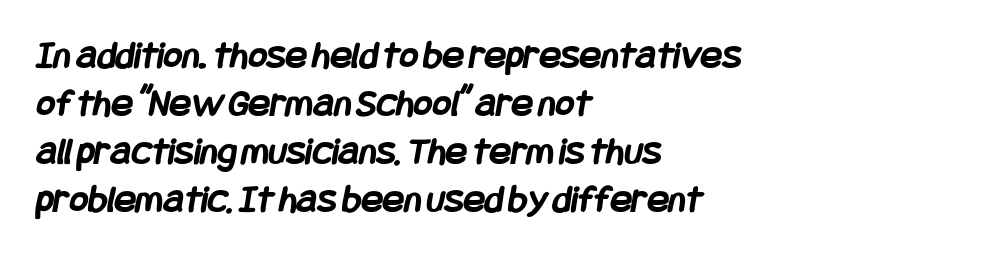
The image shows 40 px semibold, condensed sans-serif type; set left-aligned, line spacing 1.2x, normal letter spacing, not underlined; low stroke contrast and a large x-height.
